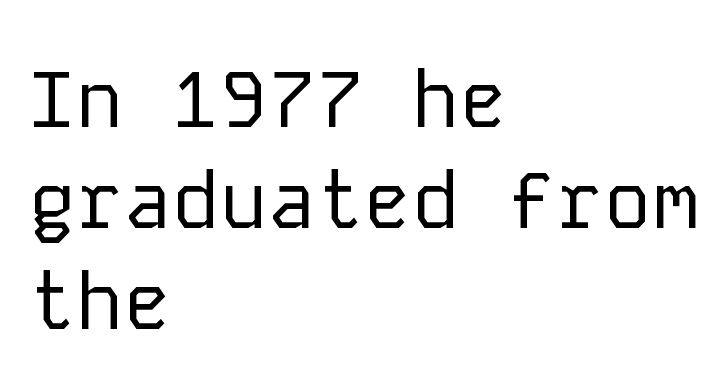
Each line starts at the same left margin while the right side varies. Nothing sits at the stroke ends, so this counts as sans-serif. If you measured baseline to baseline, you'd find a middling distance. Characters follow at the spacing the type designer built in. Unmarked baselines from the first word to the last.
